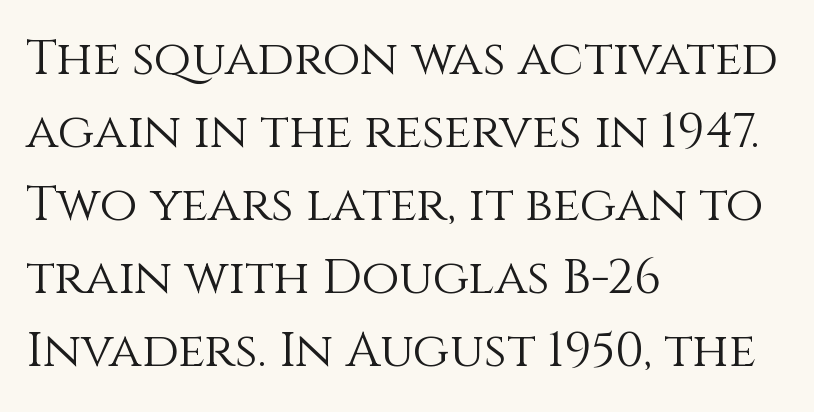
Q: Is the text bold? A: No.
Q: Is the text italic (slanted)? A: No, it is upright.
Q: Is the text underlined? A: No.
Q: How is the paragraph aligned? A: Left-aligned.
Q: Is the spacing between letters normal or unusually wide? A: Normal.
Q: Is the spacing between lines tight, normal or loose? A: Normal.
Q: Width (condensed, normal, or wide)? A: Normal.
Q: Stroke contrast? A: Medium.
Q: x-height? A: Large.
Q: Monospaced? A: No.
